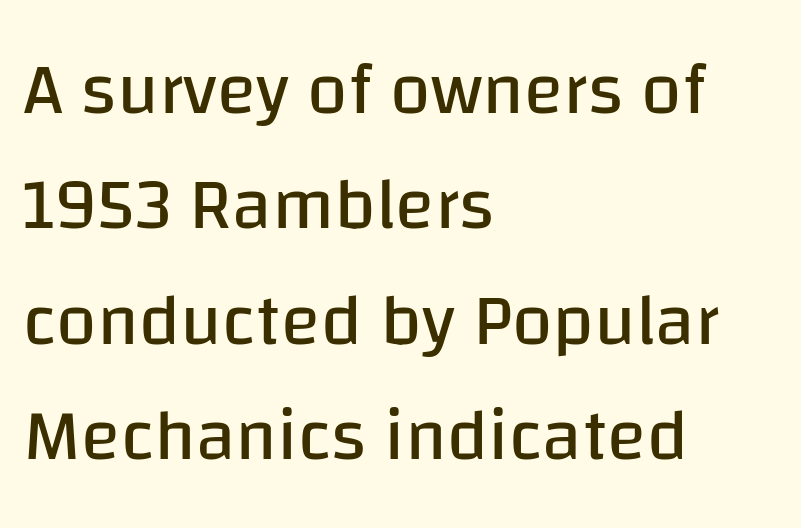
No heavy texture on the line: the type isn't bold. Think of a printed novel: that variable character pitch is what you see here. The letters stand straight up with perfectly vertical stems. Students, note that the glyphs here touch the page at normal intervals.
